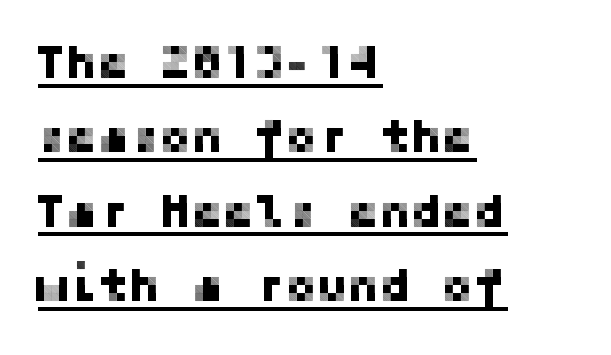
Casual observation: everything's shoved over to the left. Default kerning and tracking; the words read as compact shapes. Check the space under the baseline: a stroke is drawn there. These lines sit exactly where default settings would place them.
